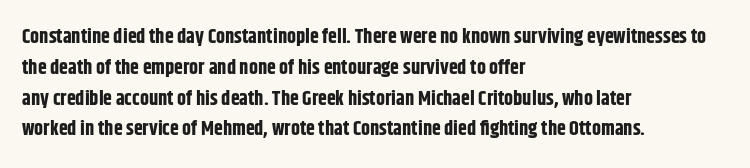
A student would call this left alignment; a typographer would say flush left, rag right. Any mark beneath the type? The region is blank. A dark, heavy texture on the line: the type is bold. The leading is moderate, giving the passage an even texture. The gaps between neighbouring characters are ordinary and unremarkable. The axis of the letterforms is exactly vertical.
